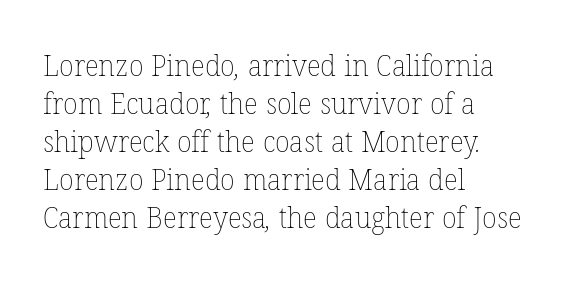
The face used here is rendered with its standard letterfit. The gap between lines stays unmarked. Vertically, the passage feels balanced, rows spaced as you'd expect. The characters are drawn with everyday or finer stroke widths. A student would call this left alignment; a typographer would say flush left, rag right. Is this a fixed-width face? No — the glyphs have proportional, varying widths.
